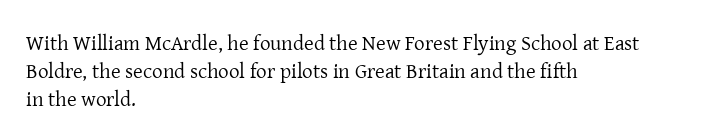
{"italic": "no", "bold": "no", "underline": "no", "align": "left", "line_spacing": "normal", "line_spacing_ratio": 1.33, "letter_spacing": "normal", "letter_spacing_em": 0.0, "glyph_px": 21}
